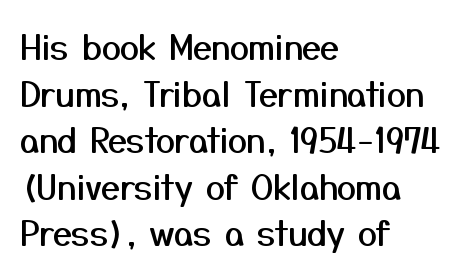
Ascenders rise straight up at ninety degrees. Tracking here is standard; glyphs follow each other at the usual distance. The space between consecutive lines is moderate. Casual observation: everything's shoved over to the left. Character widths vary here, with narrow letters taking less room than wide ones. Grotesque or geometric, the face here clearly has no serifs.
